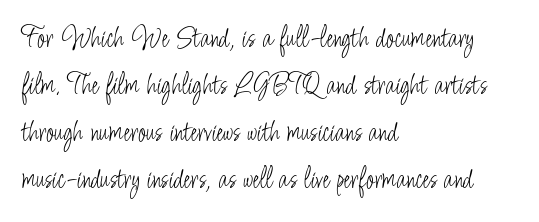
The image shows 30 px light, condensed sans-serif type; set left-aligned, normal line spacing (1.57x), normal letter spacing, not underlined; low stroke contrast and a small x-height.
